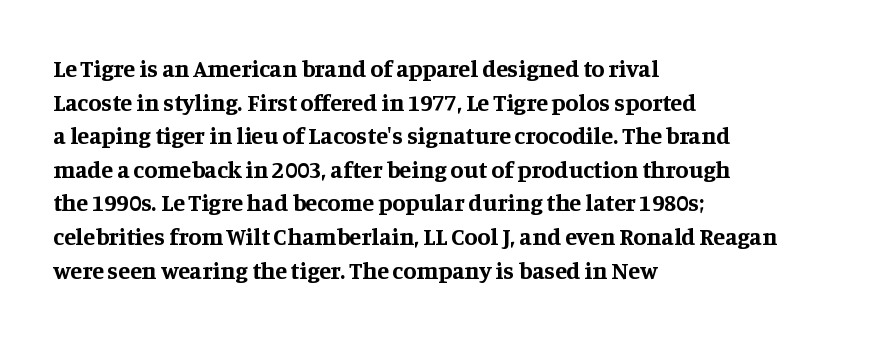
Any mark beneath the type? The region is blank. Regular leading. The face used here is rendered with its standard letterfit. These words are printed bold, with thick strokes throughout. Italic? Not at all — the glyphs are vertical. Left-aligned paragraph, ragged on the right.
